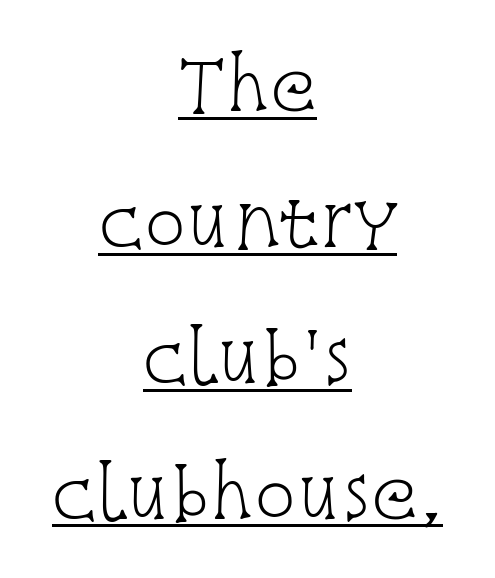
Q: Is the text bold? A: No.
Q: Is the text italic (slanted)? A: No, it is upright.
Q: Is the typeface a serif or a sans-serif typeface? A: Serif.
Q: Is the text underlined? A: Yes.
Q: How is the paragraph aligned? A: Centered.
Q: Is the spacing between letters normal or unusually wide? A: Normal.
Q: Is the spacing between lines tight, normal or loose? A: Loose.
Q: Width (condensed, normal, or wide)? A: Condensed.
Q: Stroke contrast? A: Low.
Q: x-height? A: Large.
Q: Monospaced? A: No.
